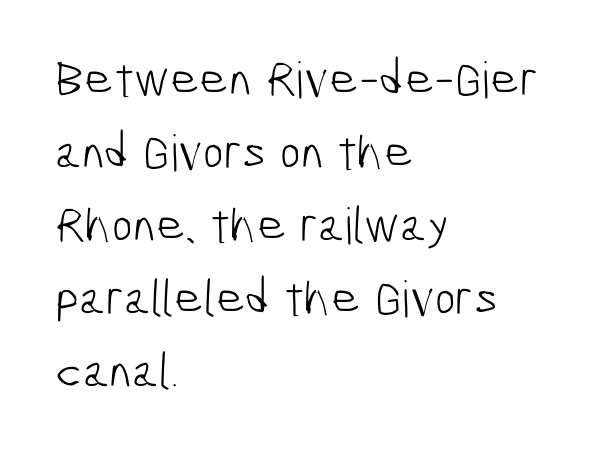
The image shows 50 px light, condensed sans-serif type; set left-aligned, normal line spacing (1.46x), normal letter spacing, not underlined; low stroke contrast and a medium x-height.
